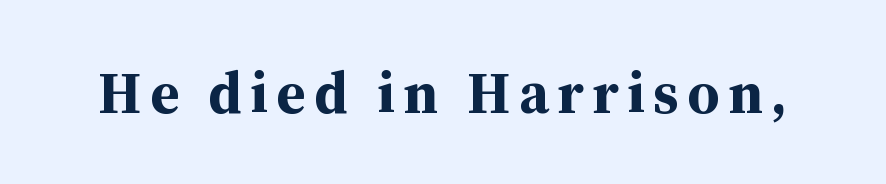
The image shows 59 px bold serif type, upright; set not underlined; medium stroke contrast and a medium x-height.
